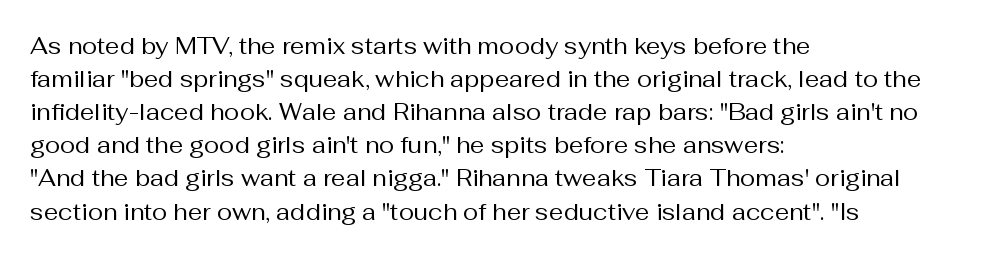
Q: Is the text bold? A: No.
Q: Is the text italic (slanted)? A: No, it is upright.
Q: Is the text underlined? A: No.
Q: How is the paragraph aligned? A: Left-aligned.
Q: Is the spacing between letters normal or unusually wide? A: Normal.
Q: Is the spacing between lines tight, normal or loose? A: Normal.
